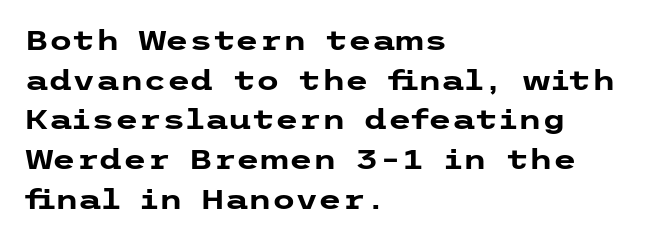
{"italic": "no", "bold": "yes", "underline": "no", "align": "left", "line_spacing": "normal", "line_spacing_ratio": 1.47, "letter_spacing": "normal", "letter_spacing_em": 0.0, "glyph_px": 27}
